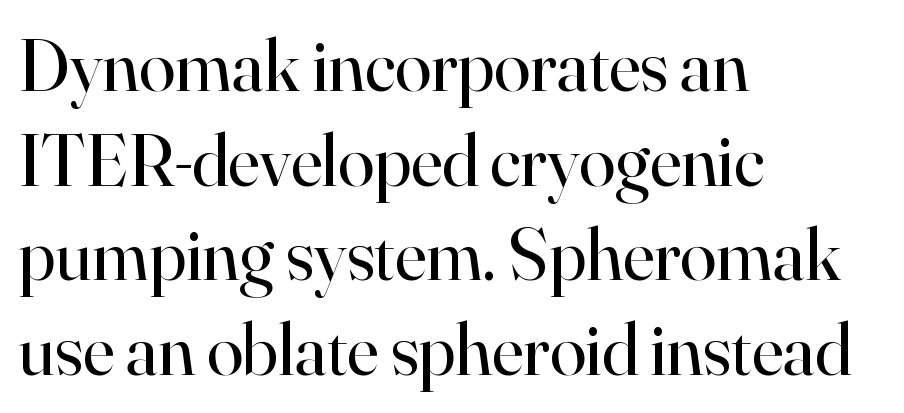
Every stem runs plumb, perpendicular to the baseline. Short note: letters normally spaced. Do the characters align in a grid? No, the font is proportional. The glyphs in this specimen are seriffed. The rendering anchors every line to the left-hand side. The rows are spaced the way most documents space them.
